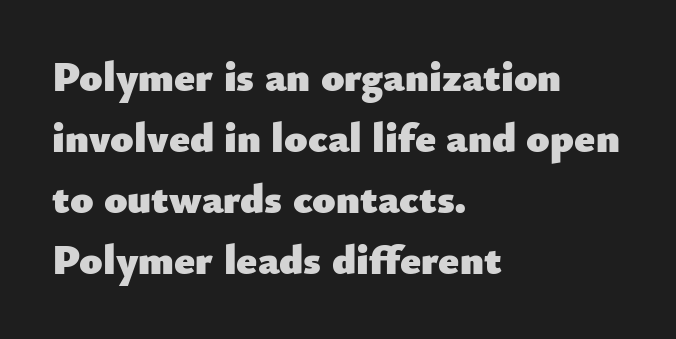
The image shows 42 px heavy sans-serif type, upright; set left-aligned, normal line spacing (1.45x), normal letter spacing, not underlined; low stroke contrast and a small x-height.
